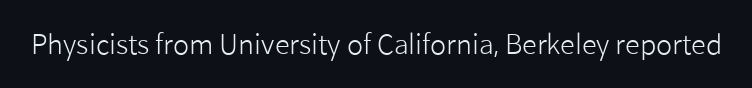
{"italic": "no", "bold": "no", "underline": "no", "letter_spacing": "normal", "letter_spacing_em": 0.0, "glyph_px": 27}
